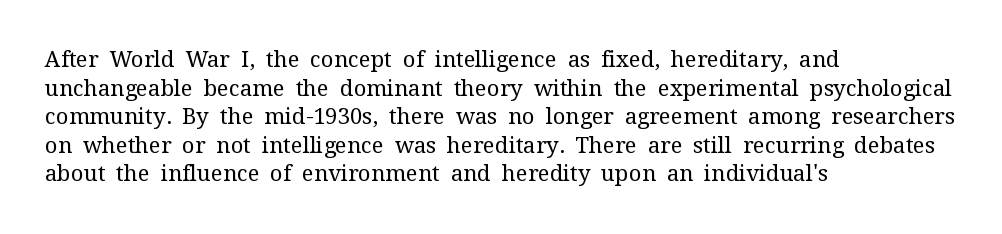
Check the space under the baseline: it is left empty. Characters follow at the spacing the type designer built in. These glyphs show unthickened strokes, regular width or finer. This is the regular roman posture of the typeface. A typesetter would call this leading conventional body-copy spacing. The compositor pushed each line to the left boundary.
